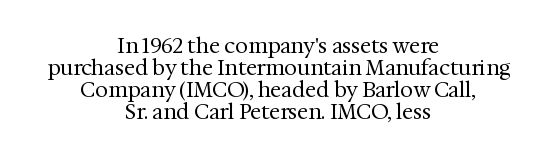
The axis of the letterforms is exactly vertical. Vertical stems look standard width or narrower in stroke. Between one letter and the next there's only the usual sliver of space. Notice how descenders almost collide with the ascenders below — that's tight leading. Unmarked baselines from the first word to the last. If you folded the block vertically in half, each line would mirror itself in length.
